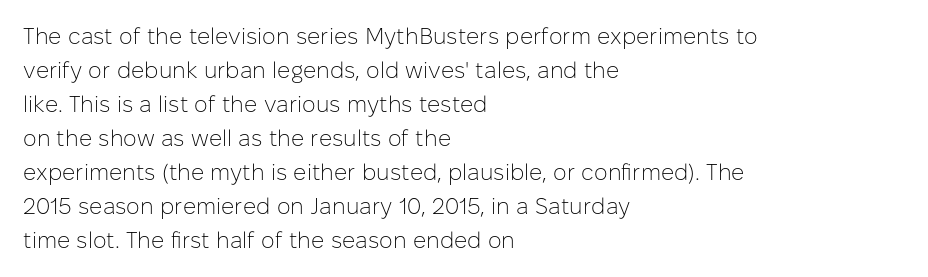
The type sits square on the baseline with zero lean. Stem width sits at or under what a default text font uses. Horizontally, the lines are justified to the leading edge only. This sample keeps an unexceptional amount of space between lines. The space beneath each line is pristine and unruled. There is no visible air inserted between adjacent glyphs.
